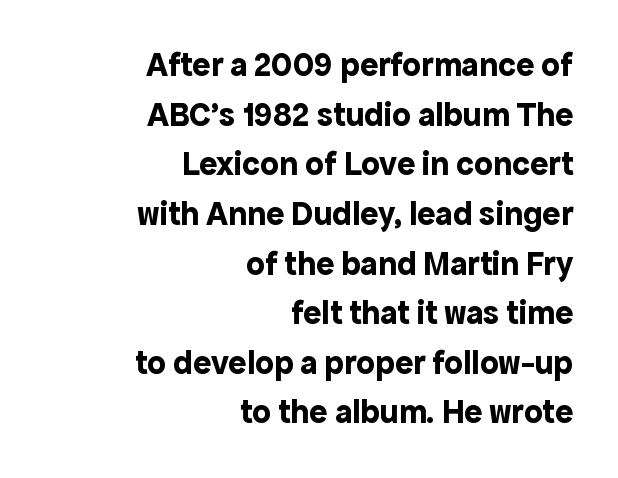
Q: Is the text bold? A: Yes.
Q: Is the text italic (slanted)? A: No, it is upright.
Q: Is the typeface a serif or a sans-serif typeface? A: Sans-serif.
Q: Is the text underlined? A: No.
Q: How is the paragraph aligned? A: Right-aligned.
Q: Is the spacing between letters normal or unusually wide? A: Normal.
Q: Is the spacing between lines tight, normal or loose? A: Normal.
Q: Width (condensed, normal, or wide)? A: Normal.
Q: x-height? A: Medium.
Q: Monospaced? A: No.
